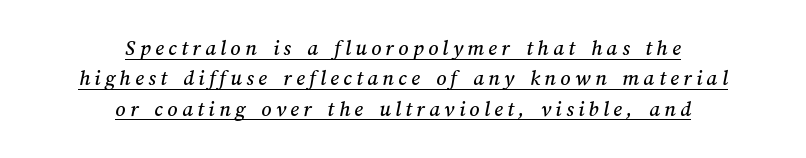
The image shows 22 px text type; set centered, normal line spacing (1.38x), unusually wide letter spacing (+0.2 em), underlined.
